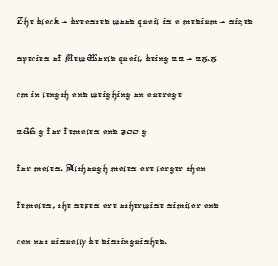
Notice how descenders clear the ascenders below comfortably — that's standard leading. Tracking here is standard; glyphs follow each other at the usual distance. The space directly below the letters is spotless. All the whitespace from short lines collects on the right.
